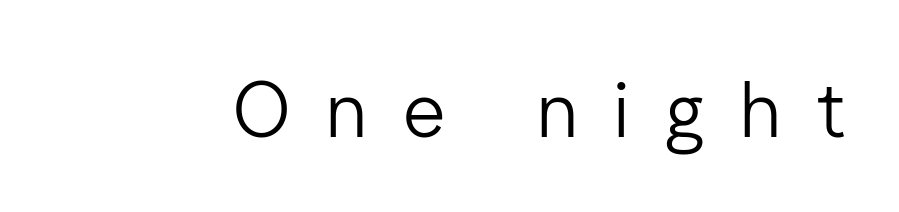
You could not count columns in this text — the font is proportionally spaced. In terms of posture, this sample is upright. Here the glyphs are tracked loosely, breaking word shapes into spaced letters. The characters are drawn with everyday or finer stroke widths.
